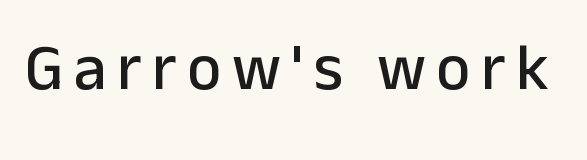
Q: Is the text italic (slanted)? A: No, it is upright.
Q: Is the typeface a serif or a sans-serif typeface? A: Sans-serif.
Q: Is the text underlined? A: No.
Q: Width (condensed, normal, or wide)? A: Normal.
Q: Stroke contrast? A: Low.
Q: x-height? A: Medium.
Q: Monospaced? A: No.
